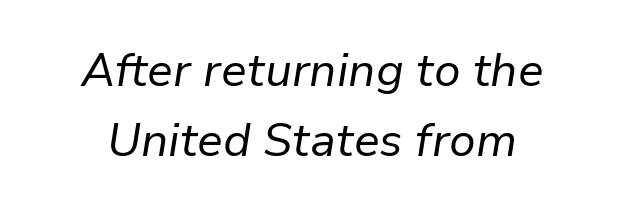
{"italic": "yes", "lean": "right", "slant_degrees": 9, "bold": "no", "weight": "regular", "width": "normal", "stroke_contrast": "low", "x_height": "medium", "monospaced": "no", "underline": "no", "align": "center", "line_spacing": "normal", "line_spacing_ratio": 1.53, "letter_spacing": "normal", "letter_spacing_em": 0.0, "glyph_px": 46}
